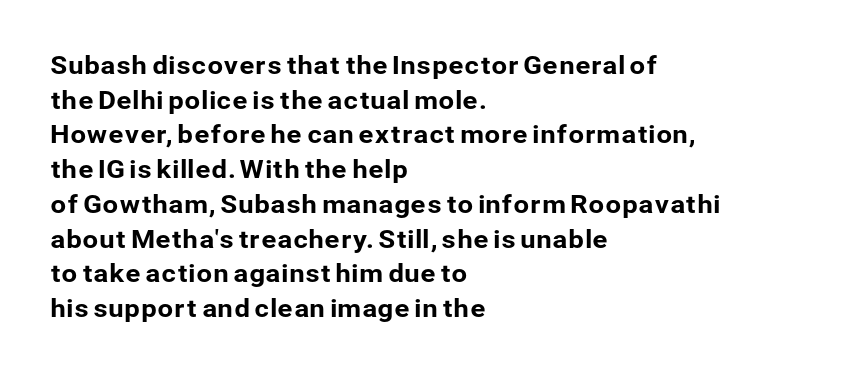
{"italic": "no", "underline": "no", "align": "left", "line_spacing": "normal", "line_spacing_ratio": 1.39, "letter_spacing": "normal", "letter_spacing_em": 0.0, "glyph_px": 25}
